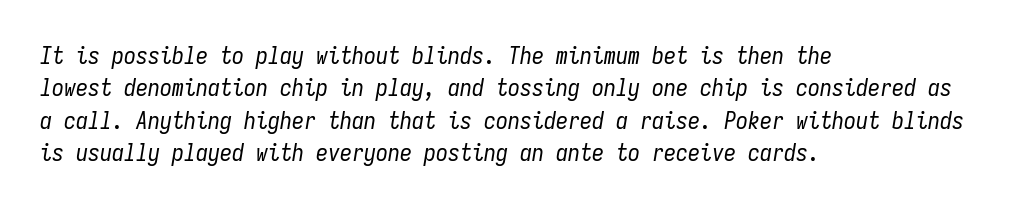
The image shows 24 px text type, italic (leaning right); set left-aligned, normal line spacing (1.35x), normal letter spacing, not underlined.
